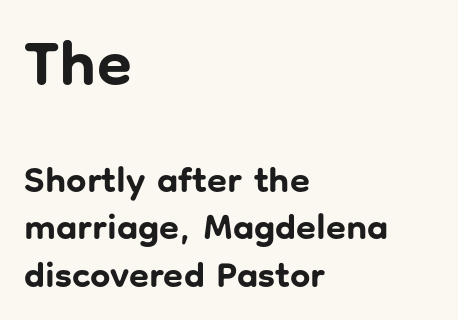
Q: Is the text bold? A: Yes.
Q: Is the text italic (slanted)? A: No, it is upright.
Q: Is the typeface a serif or a sans-serif typeface? A: Sans-serif.
Q: Is the text underlined? A: No.
Q: How is the paragraph aligned? A: Left-aligned.
Q: Is the spacing between letters normal or unusually wide? A: Normal.
Q: Is the spacing between lines tight, normal or loose? A: Normal.
Q: Which block of text is set in a larger size, the first (top) or the second (bottom)? A: The first (top) one.
Q: Width (condensed, normal, or wide)? A: Normal.
Q: Stroke contrast? A: Low.
Q: x-height? A: Medium.
Q: Monospaced? A: No.
